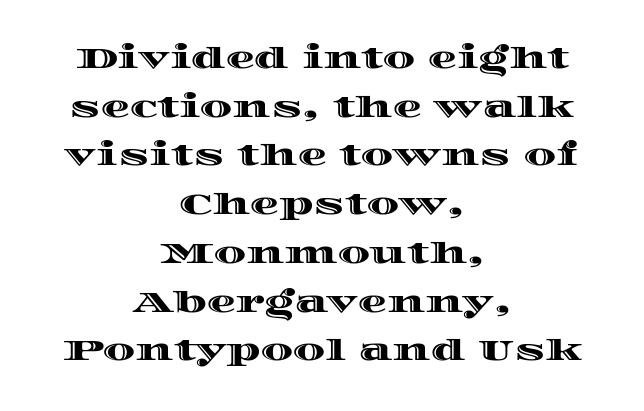
The image shows 29 px wide type, upright; set centered, normal line spacing (1.68x), normal letter spacing, not underlined; a large x-height.
